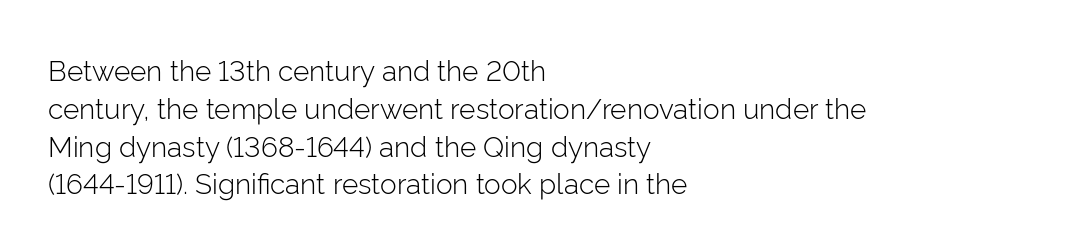
The passage shown is not bold in any degree. This sample is left-justified, so line endings fall wherever the words run out. Anything drawn beneath the words? Only blank space. The passage shown is typed in a proportional face where columns would drift. The tracking reads as untouched default to a designer's eye. Do the letters lean? They stand straight.
